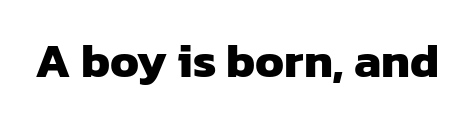
Q: Is the text bold? A: Yes.
Q: Is the typeface a serif or a sans-serif typeface? A: Sans-serif.
Q: Is the text underlined? A: No.
Q: Is the spacing between letters normal or unusually wide? A: Normal.
Q: Width (condensed, normal, or wide)? A: Normal.
Q: Stroke contrast? A: Low.
Q: x-height? A: Medium.
Q: Monospaced? A: No.
